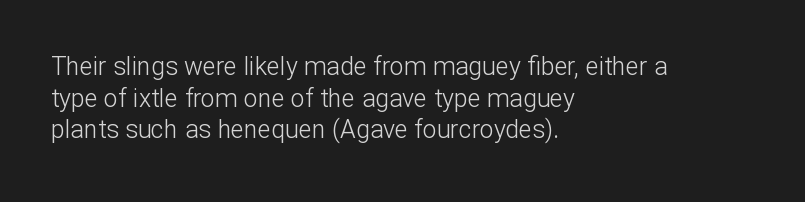
The image shows 25 px text type, upright; set left-aligned, normal line spacing (1.27x), normal letter spacing, not underlined.
